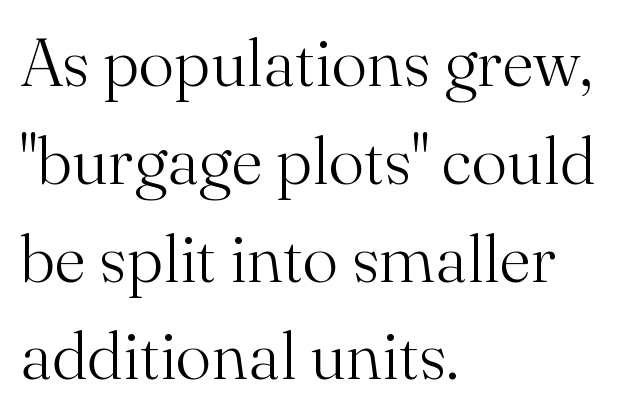
Students, note that the glyphs here touch the page at normal intervals. The letters carry serifs — small finishing strokes at the ends of their stems. The passage shown stacks its lines at a standard gap. This sample uses an upright cut, with every glyph sitting square on the baseline. Which margin do the lines hug? The left one — the right edge is uneven. Think of a printed novel: that variable character pitch is what you see here.
